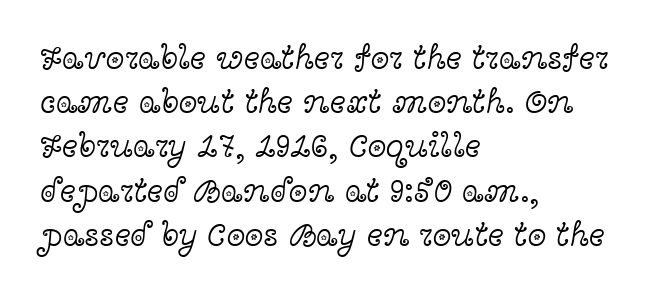
{"serif": "yes", "bold": "no", "weight": "light", "width": "wide", "x_height": "medium", "monospaced": "no", "underline": "no", "align": "left", "line_spacing": "normal", "line_spacing_ratio": 1.3, "letter_spacing": "normal", "letter_spacing_em": 0.0, "glyph_px": 34}
